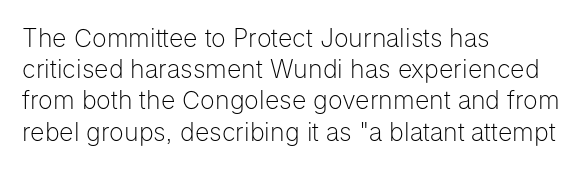
{"italic": "no", "bold": "no", "underline": "no", "align": "left", "line_spacing": "normal", "line_spacing_ratio": 1.25, "letter_spacing": "normal", "letter_spacing_em": 0.0, "glyph_px": 25}
